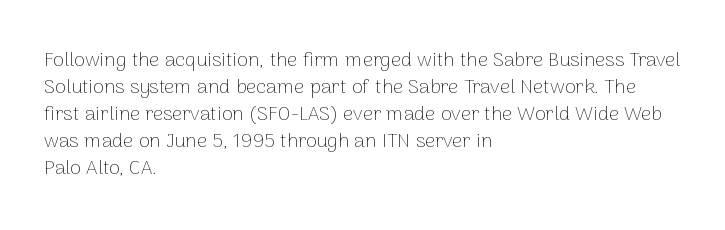
Q: Is the text bold? A: No.
Q: Is the text italic (slanted)? A: No, it is upright.
Q: Is the text underlined? A: No.
Q: How is the paragraph aligned? A: Left-aligned.
Q: Is the spacing between letters normal or unusually wide? A: Normal.
Q: Is the spacing between lines tight, normal or loose? A: Normal.
